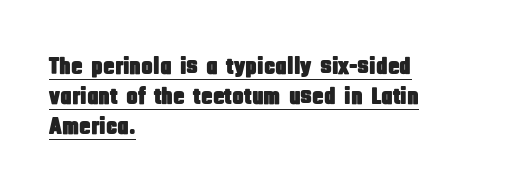
{"italic": "no", "underline": "yes", "align": "left", "line_spacing": "normal", "line_spacing_ratio": 1.25, "letter_spacing": "normal", "letter_spacing_em": 0.0, "glyph_px": 24}
